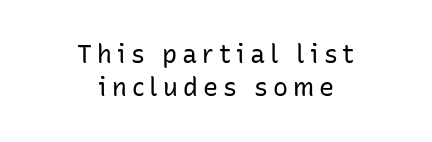
{"italic": "no", "bold": "no", "underline": "no", "align": "center", "line_spacing": "normal", "line_spacing_ratio": 1.31, "letter_spacing": "wide", "letter_spacing_em": 0.2, "glyph_px": 25}
